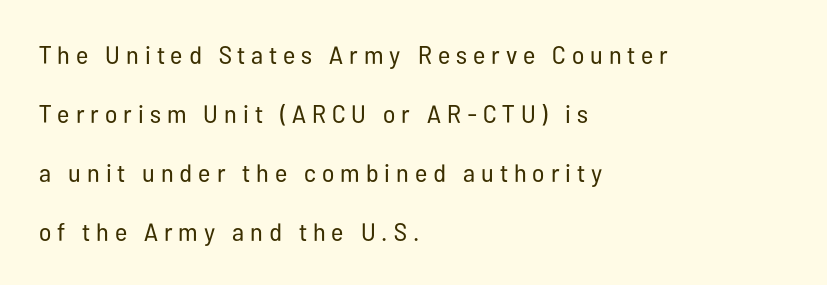
Q: Is the text bold? A: No.
Q: Is the text italic (slanted)? A: No, it is upright.
Q: Is the text underlined? A: No.
Q: How is the paragraph aligned? A: Left-aligned.
Q: Is the spacing between letters normal or unusually wide? A: Unusually wide.
Q: Is the spacing between lines tight, normal or loose? A: Loose.
